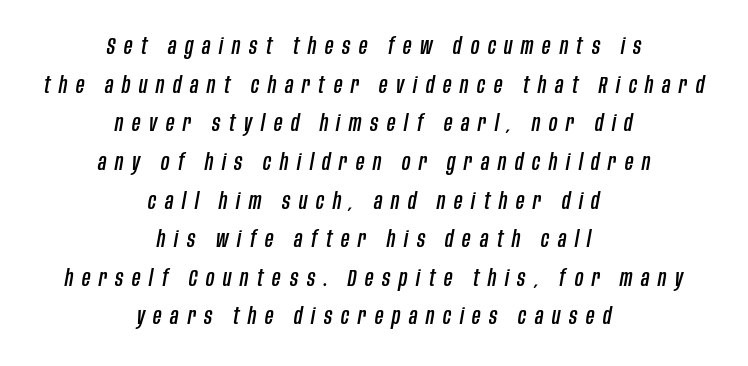
Q: Is the text italic (slanted)? A: Yes, it leans right by about 10 degrees.
Q: Is the text underlined? A: No.
Q: How is the paragraph aligned? A: Centered.
Q: Is the spacing between letters normal or unusually wide? A: Unusually wide.
Q: Is the spacing between lines tight, normal or loose? A: Normal.
